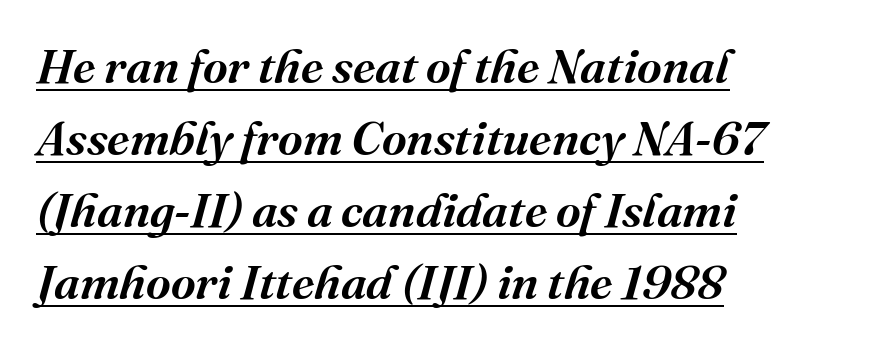
{"serif": "yes", "italic": "yes", "lean": "right", "slant_degrees": 16, "bold": "semi", "weight": "semibold", "width": "normal", "stroke_contrast": "medium", "x_height": "medium", "monospaced": "no", "underline": "yes", "align": "left", "line_spacing": "normal", "line_spacing_ratio": 1.5, "letter_spacing": "normal", "letter_spacing_em": 0.0, "glyph_px": 48}
